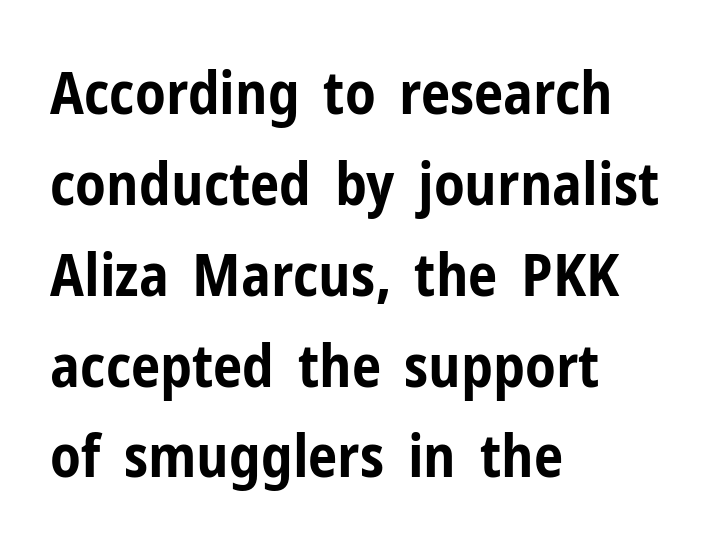
{"serif": "no", "italic": "no", "bold": "yes", "weight": "bold", "width": "condensed", "stroke_contrast": "low", "x_height": "medium", "monospaced": "no", "underline": "no", "align": "left", "line_spacing": "normal", "line_spacing_ratio": 1.54, "letter_spacing": "normal", "letter_spacing_em": 0.0, "glyph_px": 59}
